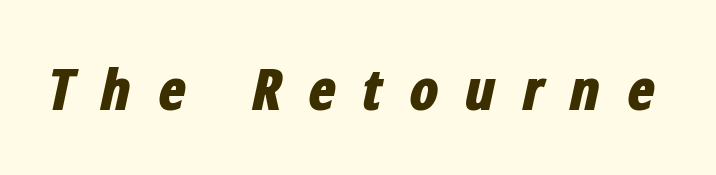
Q: Is the text bold? A: Yes.
Q: Is the text italic (slanted)? A: Yes, it leans right by about 12 degrees.
Q: Is the text underlined? A: No.
Q: Is the spacing between letters normal or unusually wide? A: Unusually wide.
Q: Width (condensed, normal, or wide)? A: Condensed.
Q: Stroke contrast? A: Low.
Q: x-height? A: Medium.
Q: Monospaced? A: No.
